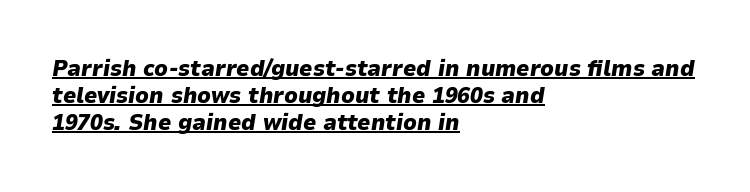
Q: Is the text bold? A: Yes.
Q: Is the text italic (slanted)? A: Yes, it leans right by about 9 degrees.
Q: Is the text underlined? A: Yes.
Q: How is the paragraph aligned? A: Left-aligned.
Q: Is the spacing between letters normal or unusually wide? A: Normal.
